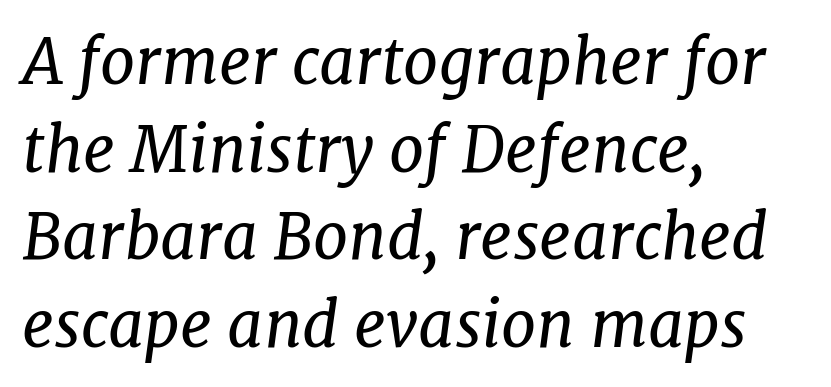
Honestly, the letter spacing is just normal — you wouldn't notice it. Caption: multi-line text, flush left, ragged right. Descender tails drop into unmarked territory. The glyphs look as if they've been sheared to an angle.
